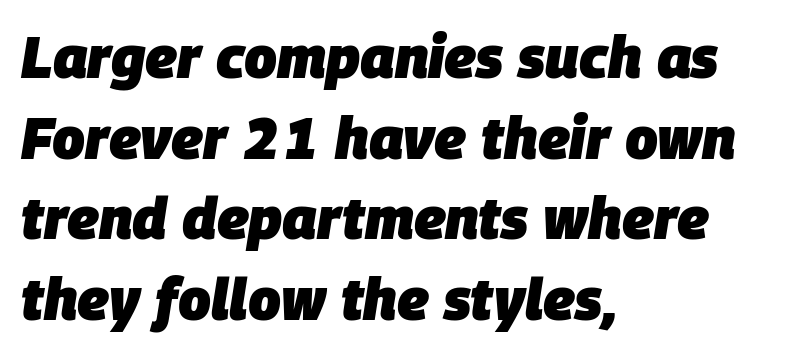
{"italic": "yes", "lean": "right", "slant_degrees": 9, "bold": "yes", "weight": "heavy", "width": "normal", "stroke_contrast": "low", "x_height": "large", "monospaced": "no", "underline": "no", "align": "left", "line_spacing": "normal", "line_spacing_ratio": 1.39, "letter_spacing": "normal", "letter_spacing_em": 0.0, "glyph_px": 58}
